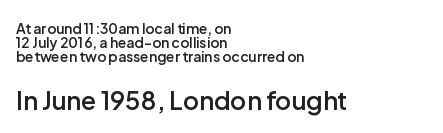
{"italic": "no", "bold": "semi", "underline": "no", "align": "left", "line_spacing": "tight", "line_spacing_ratio": 0.99, "letter_spacing": "normal", "letter_spacing_em": 0.0, "larger_block": "second", "size_ratio": 1.79, "glyph_px": 25}
